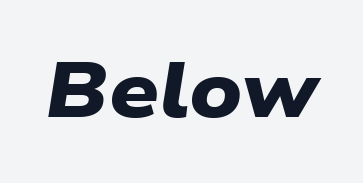
{"serif": "no", "bold": "yes", "weight": "heavy", "width": "wide", "stroke_contrast": "low", "x_height": "medium", "monospaced": "no", "underline": "no", "letter_spacing": "normal", "letter_spacing_em": 0.0, "glyph_px": 78}
